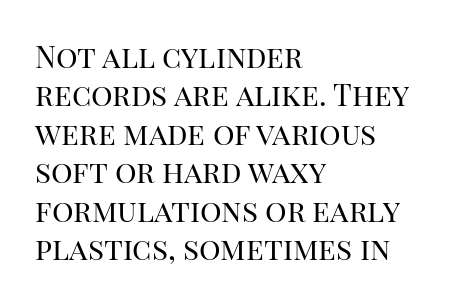
Q: Is the text bold? A: No.
Q: Is the text italic (slanted)? A: No, it is upright.
Q: Is the typeface a serif or a sans-serif typeface? A: Serif.
Q: Is the text underlined? A: No.
Q: How is the paragraph aligned? A: Left-aligned.
Q: Is the spacing between letters normal or unusually wide? A: Normal.
Q: Is the spacing between lines tight, normal or loose? A: Normal.
Q: Width (condensed, normal, or wide)? A: Normal.
Q: Stroke contrast? A: High.
Q: x-height? A: Large.
Q: Monospaced? A: No.
